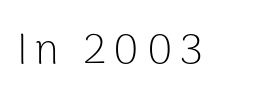
The image shows 42 px light sans-serif type, upright; set not underlined; low stroke contrast and a medium x-height.
